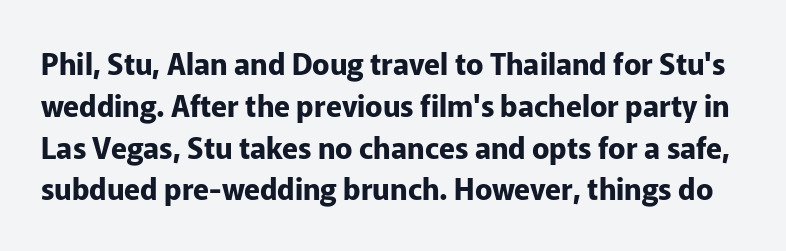
{"serif": "no", "italic": "no", "bold": "yes", "weight": "bold", "width": "normal", "stroke_contrast": "low", "x_height": "medium", "monospaced": "no", "underline": "no", "line_spacing": "normal", "line_spacing_ratio": 1.44, "letter_spacing": "normal", "letter_spacing_em": 0.0, "glyph_px": 29}
